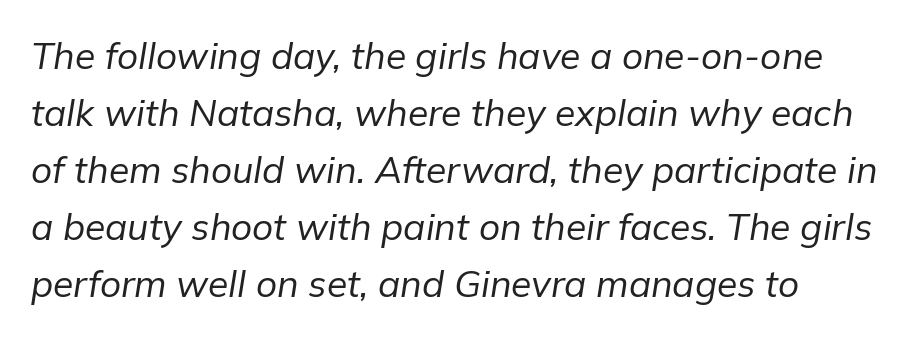
The rendering anchors every line to the left-hand side. It's the slanting kind of type. The gap between lines stays unmarked. No letter is thick-stroked: the sample isn't bold.
